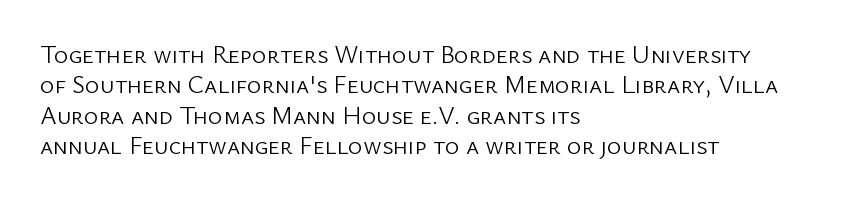
Nope, not italic — everything's standing straight. Only glyphs here, with clear space below each row. Leftover space on each line is placed entirely after the last word. The gaps between neighbouring characters are ordinary and unremarkable. A light-to-regular cut is what we see here.
